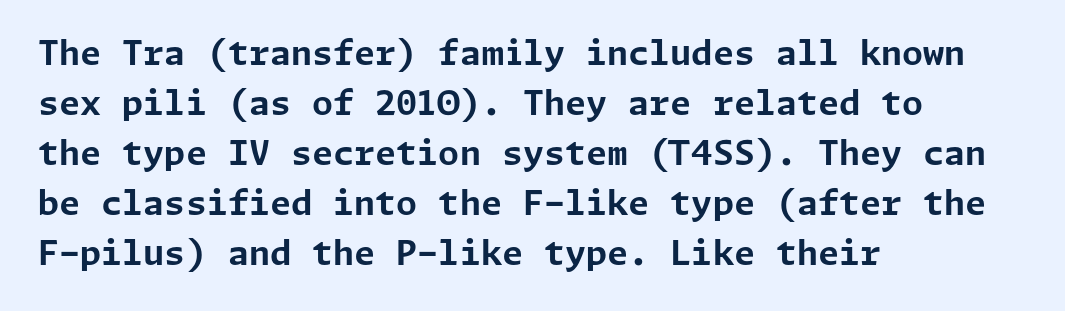
The image shows 34 px bold sans-serif type, upright; set left-aligned, normal line spacing (1.47x), normal letter spacing, not underlined; low stroke contrast and a medium x-height.
